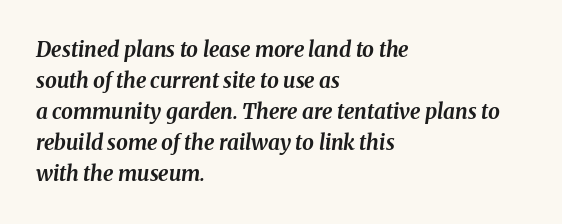
Q: Is the text bold? A: Yes.
Q: Is the text italic (slanted)? A: Yes, it leans right by about 8 degrees.
Q: Is the text underlined? A: No.
Q: How is the paragraph aligned? A: Left-aligned.
Q: Is the spacing between letters normal or unusually wide? A: Normal.
Q: Is the spacing between lines tight, normal or loose? A: Normal.
